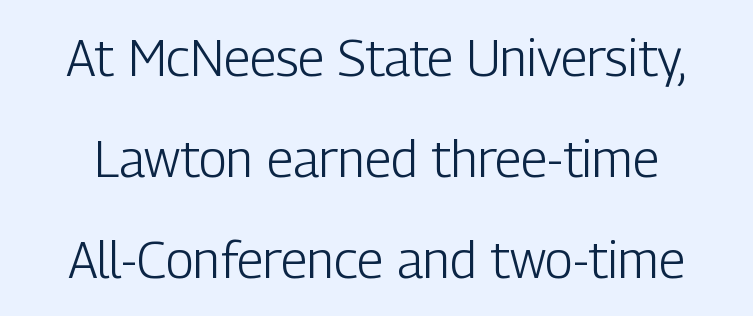
The image shows 51 px light, condensed sans-serif type, upright; set loose line spacing (1.98x), normal letter spacing, not underlined; low stroke contrast and a medium x-height.
